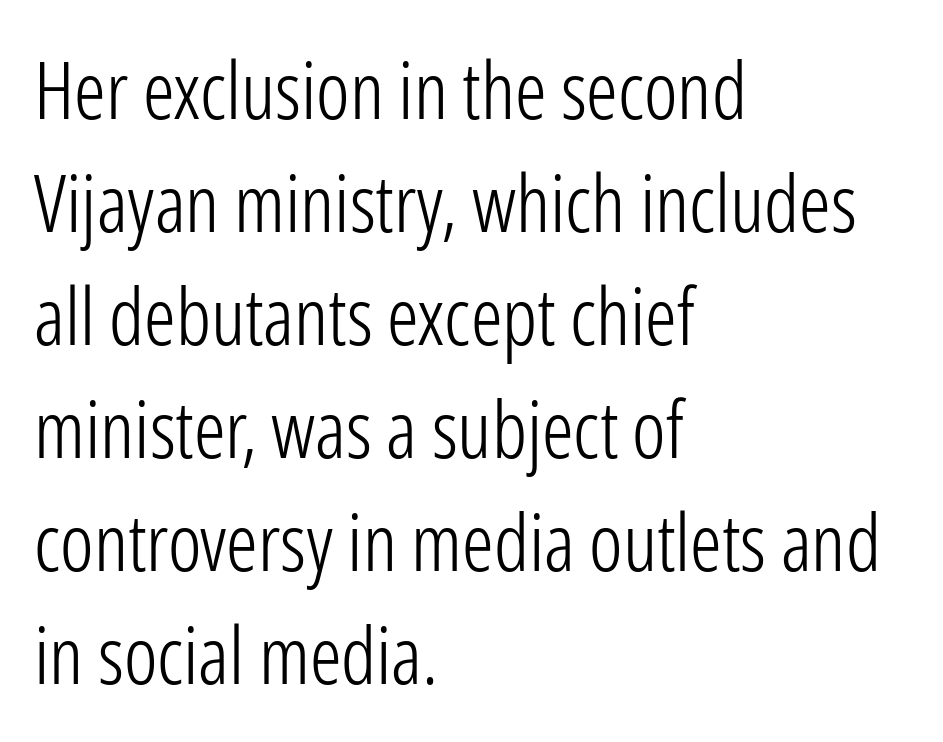
The image shows 79 px light, condensed sans-serif type, upright; set left-aligned, normal line spacing (1.43x), normal letter spacing, not underlined; low stroke contrast and a medium x-height.
